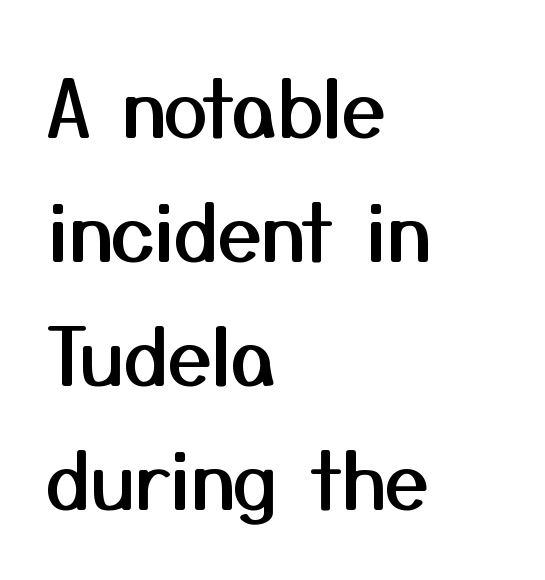
{"serif": "no", "italic": "no", "width": "normal", "stroke_contrast": "medium", "x_height": "medium", "monospaced": "no", "underline": "no", "align": "left", "line_spacing": "normal", "line_spacing_ratio": 1.57, "letter_spacing": "normal", "letter_spacing_em": 0.0, "glyph_px": 79}
